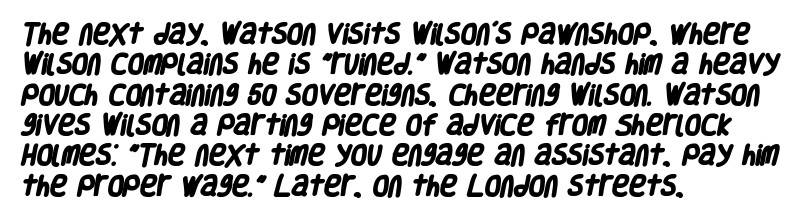
The image shows 23 px bold type; set left-aligned, normal line spacing (1.32x), normal letter spacing, not underlined.
